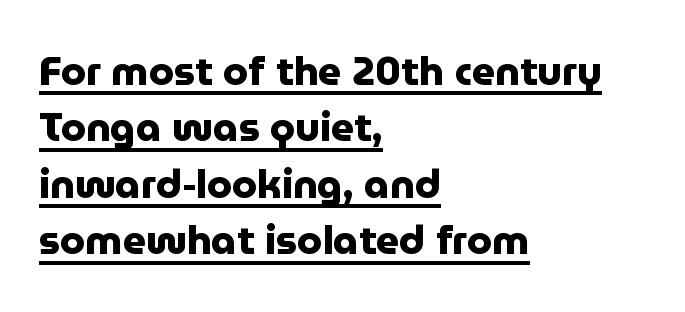
Q: Is the text bold? A: Yes.
Q: Is the text italic (slanted)? A: No, it is upright.
Q: Is the typeface a serif or a sans-serif typeface? A: Sans-serif.
Q: Is the text underlined? A: Yes.
Q: How is the paragraph aligned? A: Left-aligned.
Q: Is the spacing between letters normal or unusually wide? A: Normal.
Q: Is the spacing between lines tight, normal or loose? A: Normal.
Q: Width (condensed, normal, or wide)? A: Normal.
Q: Stroke contrast? A: Low.
Q: x-height? A: Medium.
Q: Monospaced? A: No.
